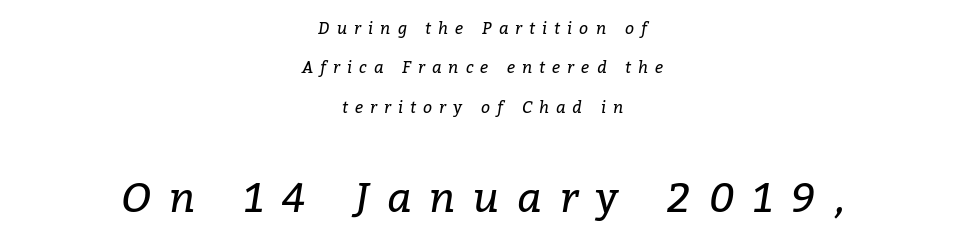
Q: Is the text bold? A: No.
Q: Is the text italic (slanted)? A: Yes, it leans right by about 9 degrees.
Q: Is the typeface a serif or a sans-serif typeface? A: Serif.
Q: Is the text underlined? A: No.
Q: How is the paragraph aligned? A: Centered.
Q: Is the spacing between letters normal or unusually wide? A: Unusually wide.
Q: Is the spacing between lines tight, normal or loose? A: Loose.
Q: Which block of text is set in a larger size, the first (top) or the second (bottom)? A: The second (bottom) one.
Q: Width (condensed, normal, or wide)? A: Normal.
Q: Stroke contrast? A: Low.
Q: x-height? A: Medium.
Q: Monospaced? A: No.
